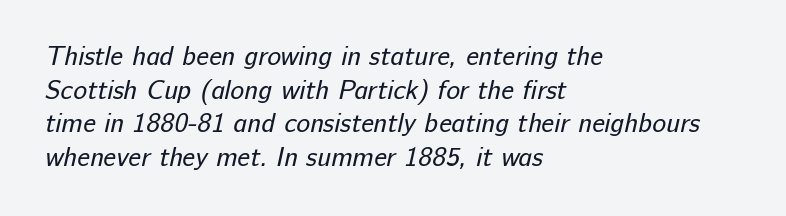
The image shows 26 px text type; set left-aligned, normal line spacing (1.29x), normal letter spacing, not underlined.
